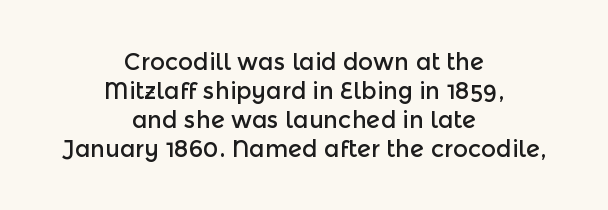
The image shows 23 px text type, upright; set centered, normal line spacing (1.26x), normal letter spacing, not underlined.
